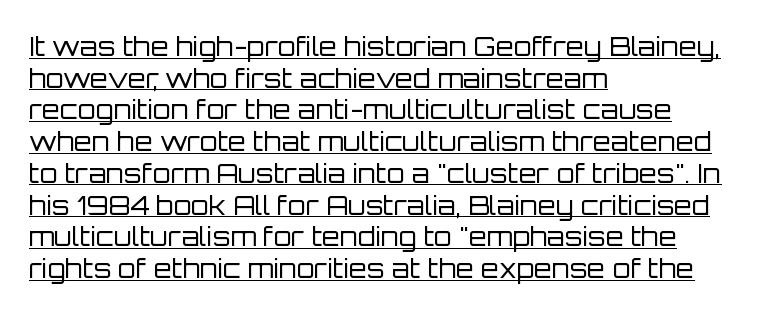
{"italic": "no", "bold": "no", "underline": "yes", "align": "left", "line_spacing_ratio": 1.22, "letter_spacing": "normal", "letter_spacing_em": 0.0, "glyph_px": 26}
